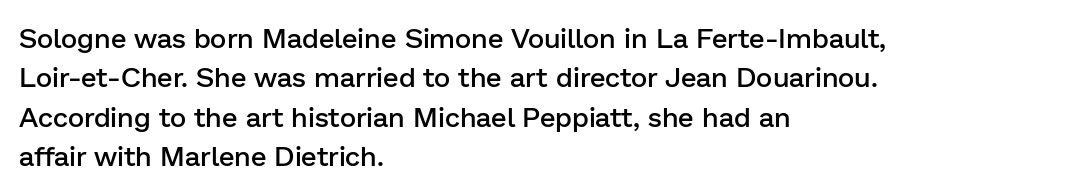
Letterform terminals end flat and unadorned throughout the passage. You could not count columns in this text — the font is proportionally spaced. Short and long lines alike share a common starting point at left. You can tell it's not italic because the verticals are truly vertical. Students, note that the glyphs here touch the page at normal intervals.
